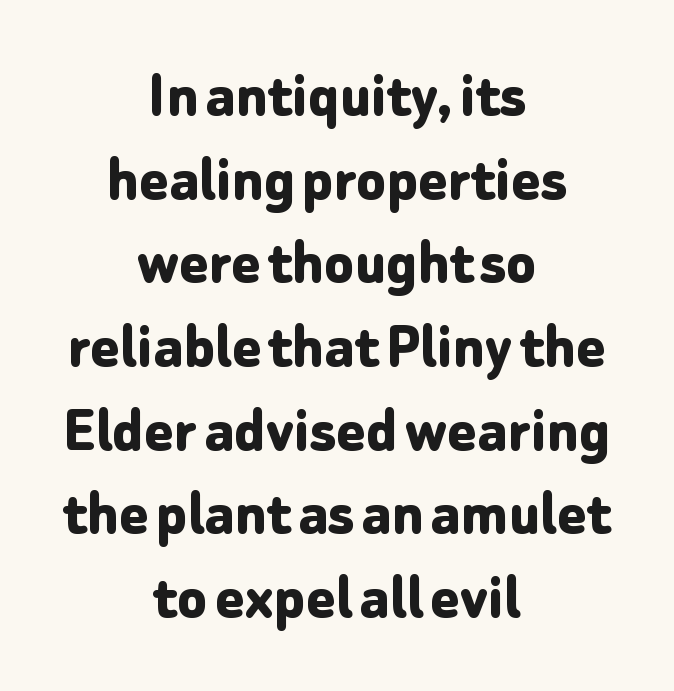
Q: Is the text bold? A: Yes.
Q: Is the text italic (slanted)? A: No, it is upright.
Q: Is the typeface a serif or a sans-serif typeface? A: Sans-serif.
Q: Is the text underlined? A: No.
Q: How is the paragraph aligned? A: Centered.
Q: Is the spacing between letters normal or unusually wide? A: Normal.
Q: Width (condensed, normal, or wide)? A: Normal.
Q: Stroke contrast? A: Low.
Q: x-height? A: Medium.
Q: Monospaced? A: No.
